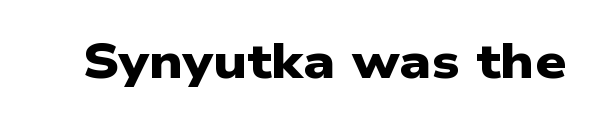
Plain, unruled lines of type. Nothing sits at the stroke ends, so this counts as sans-serif. Each letter keeps its own natural width here, so spacing adapts to shape. The tracking reads as untouched default to a designer's eye.
